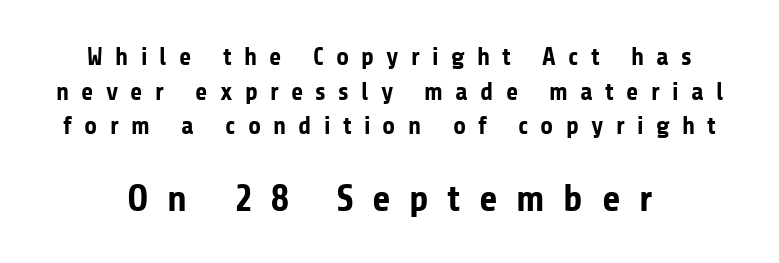
The image shows 38 px bold sans-serif type, upright; set normal line spacing (1.39x), unusually wide letter spacing (+0.49 em), not underlined; the second (bottom) block is 1.52x larger; low stroke contrast and a medium x-height.
